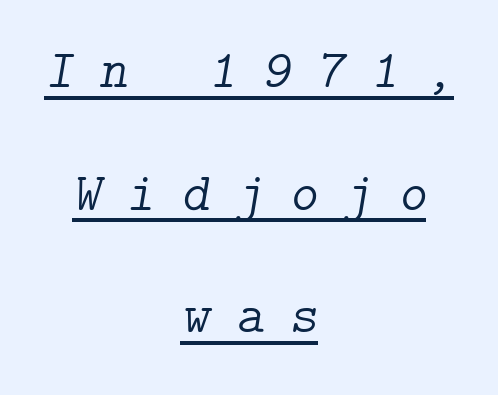
Q: Is the text bold? A: No.
Q: Is the text italic (slanted)? A: Yes, it leans right by about 9 degrees.
Q: Is the typeface a serif or a sans-serif typeface? A: Serif.
Q: Is the text underlined? A: Yes.
Q: How is the paragraph aligned? A: Centered.
Q: Is the spacing between letters normal or unusually wide? A: Unusually wide.
Q: Is the spacing between lines tight, normal or loose? A: Loose.
Q: Width (condensed, normal, or wide)? A: Normal.
Q: Stroke contrast? A: Low.
Q: x-height? A: Medium.
